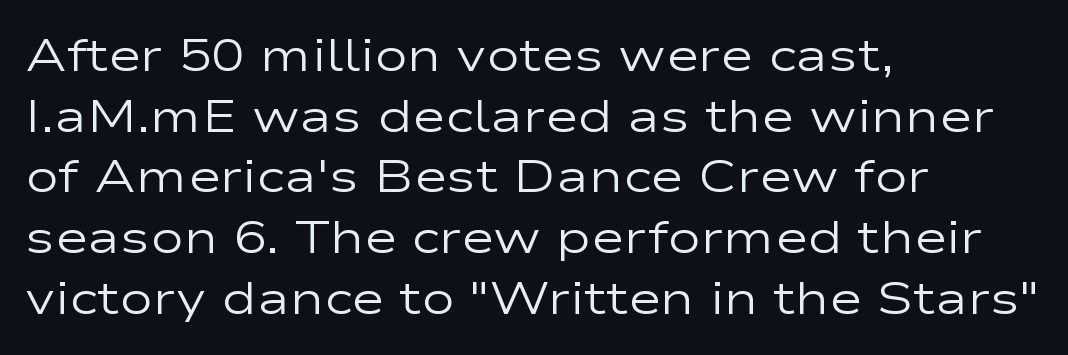
The image shows 45 px regular-weight, wide sans-serif type, upright; set left-aligned, normal line spacing (1.35x), normal letter spacing, not underlined; low stroke contrast and a medium x-height.
